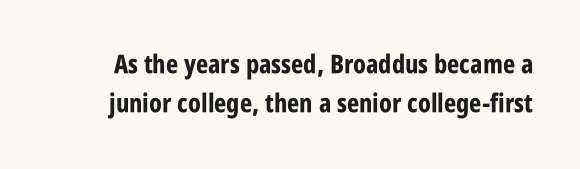
{"italic": "no", "bold": "yes", "underline": "no", "line_spacing": "normal", "line_spacing_ratio": 1.5, "letter_spacing": "normal", "letter_spacing_em": 0.0, "glyph_px": 26}
